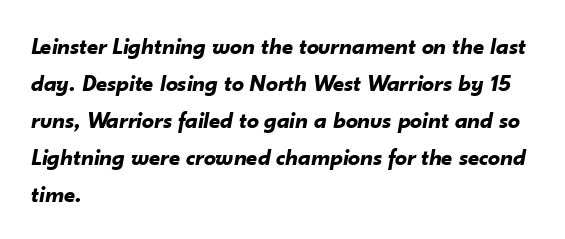
Strokes here are thick enough to call this a true bold. Descenders are the only things crossing below the line. The setting favours the left margin, as ordinary paragraphs usually do. Spacing between characters is what you'd get straight out of the box. Quick note: interline space is typical. Slant detected: the letters are inclined.
